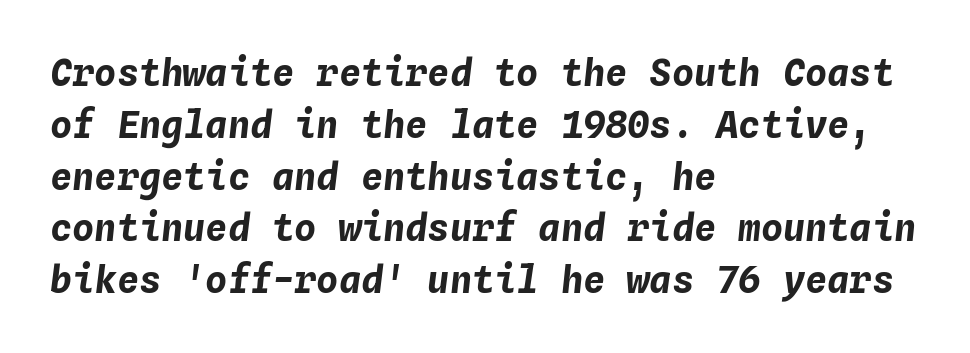
Note the uniform advance width — an 'i' takes as much space as an 'm'. Strong, thick strokes mark this as bold type. Tracking value appears to be zero — textbook default spacing. Underlining? Definitely not there.
